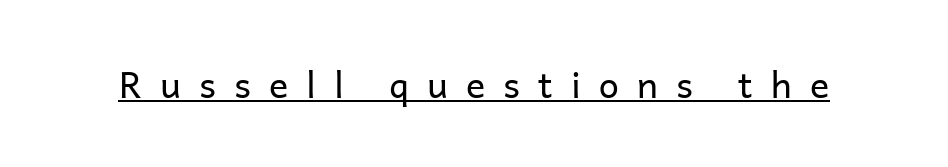
The image shows 36 px regular-weight sans-serif type, upright; set unusually wide letter spacing (+0.5 em), underlined; low stroke contrast and a medium x-height.
